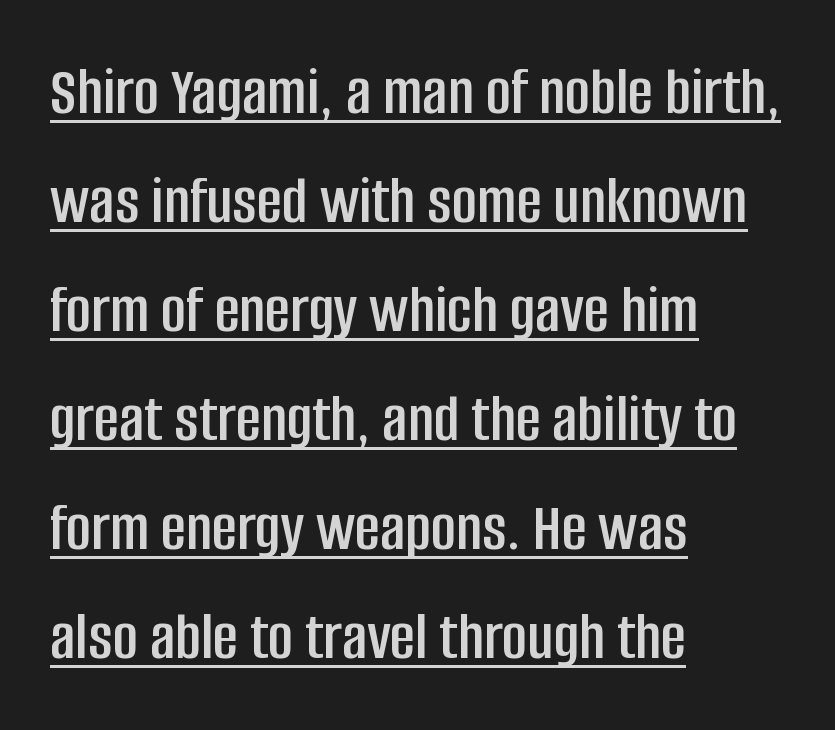
Q: Is the text italic (slanted)? A: No, it is upright.
Q: Is the typeface a serif or a sans-serif typeface? A: Sans-serif.
Q: Is the text underlined? A: Yes.
Q: How is the paragraph aligned? A: Left-aligned.
Q: Is the spacing between letters normal or unusually wide? A: Normal.
Q: Is the spacing between lines tight, normal or loose? A: Normal.
Q: Width (condensed, normal, or wide)? A: Condensed.
Q: Stroke contrast? A: Low.
Q: x-height? A: Large.
Q: Monospaced? A: No.
